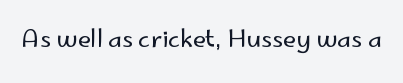
Only glyphs here, with clear space below each row. Notice how the stems are strictly vertical — no italics here. Between one letter and the next there's only the usual sliver of space. Is this a heavy cut? Hardly; it is regular or lighter.
